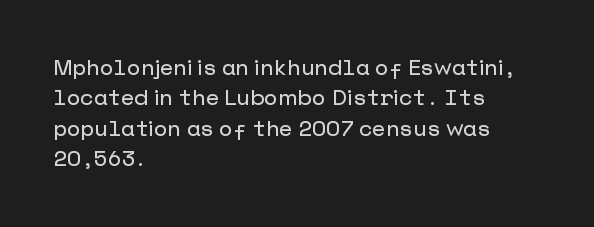
{"italic": "no", "underline": "no", "align": "left", "line_spacing": "normal", "line_spacing_ratio": 1.38, "letter_spacing": "normal", "letter_spacing_em": 0.0, "glyph_px": 22}
